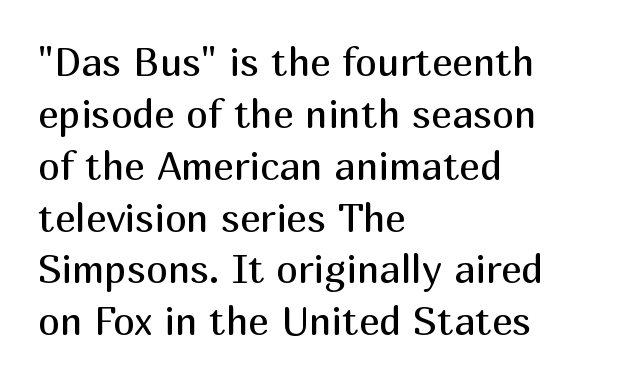
Stem width sits at or under what a default text font uses. The letters sit at their default tracking, neither squeezed nor spread. The typography opts for an upright posture over an oblique one. This sample uses a sans-serif face. Casual observation: everything's shoved over to the left.
